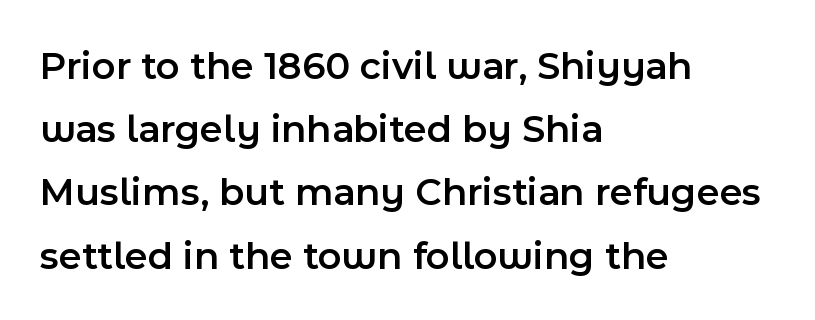
Reading down the block, your eye returns to a fixed left position each line. Glance below the letters and you will spot only blank space. No extra tracking has been applied to these lines. Each letter keeps its own natural width here, so spacing adapts to shape. Interline gaps are of average width in this sample.
